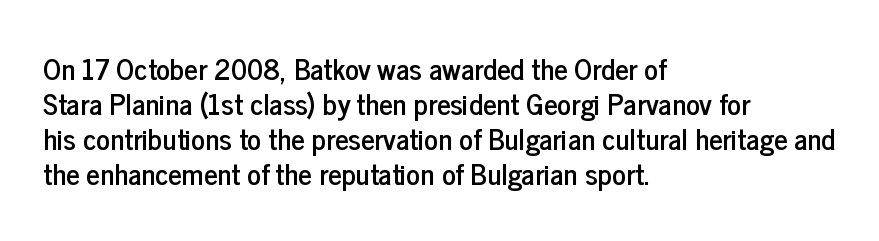
Q: Is the text italic (slanted)? A: No, it is upright.
Q: Is the typeface a serif or a sans-serif typeface? A: Sans-serif.
Q: Is the text underlined? A: No.
Q: How is the paragraph aligned? A: Left-aligned.
Q: Is the spacing between letters normal or unusually wide? A: Normal.
Q: Width (condensed, normal, or wide)? A: Condensed.
Q: Stroke contrast? A: Low.
Q: x-height? A: Medium.
Q: Monospaced? A: No.
